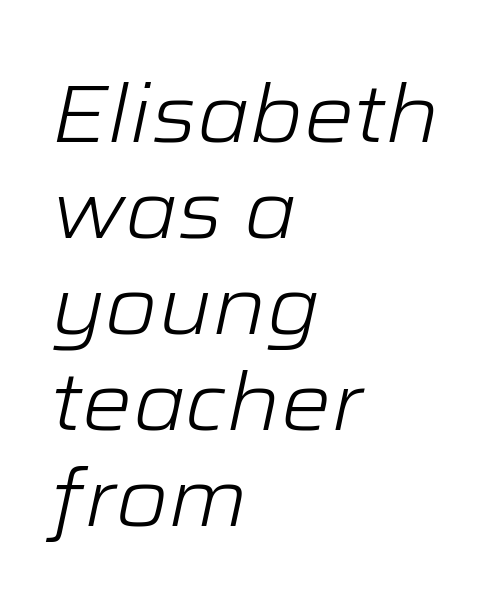
{"italic": "yes", "lean": "right", "slant_degrees": 12, "bold": "no", "weight": "light", "width": "wide", "stroke_contrast": "low", "x_height": "medium", "monospaced": "no", "underline": "no", "align": "left", "line_spacing_ratio": 1.2, "letter_spacing": "normal", "letter_spacing_em": 0.0, "glyph_px": 80}
